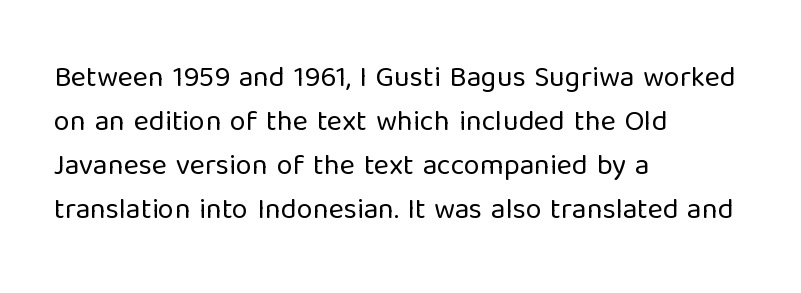
{"serif": "no", "italic": "no", "bold": "no", "weight": "regular", "width": "normal", "stroke_contrast": "low", "x_height": "medium", "monospaced": "no", "underline": "no", "align": "left", "line_spacing": "normal", "line_spacing_ratio": 1.52, "letter_spacing": "normal", "letter_spacing_em": 0.0, "glyph_px": 29}
